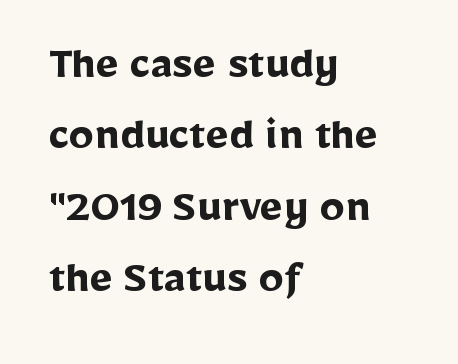
Q: Is the text bold? A: Yes.
Q: Is the text italic (slanted)? A: No, it is upright.
Q: Is the typeface a serif or a sans-serif typeface? A: Sans-serif.
Q: Is the text underlined? A: No.
Q: How is the paragraph aligned? A: Left-aligned.
Q: Is the spacing between letters normal or unusually wide? A: Normal.
Q: Is the spacing between lines tight, normal or loose? A: Normal.
Q: Width (condensed, normal, or wide)? A: Normal.
Q: Stroke contrast? A: Low.
Q: x-height? A: Medium.
Q: Monospaced? A: No.
